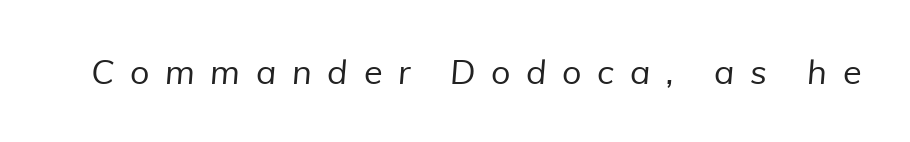
Q: Is the text bold? A: No.
Q: Is the typeface a serif or a sans-serif typeface? A: Sans-serif.
Q: Is the text underlined? A: No.
Q: Is the spacing between letters normal or unusually wide? A: Unusually wide.
Q: Width (condensed, normal, or wide)? A: Normal.
Q: Stroke contrast? A: Low.
Q: x-height? A: Medium.
Q: Monospaced? A: No.
